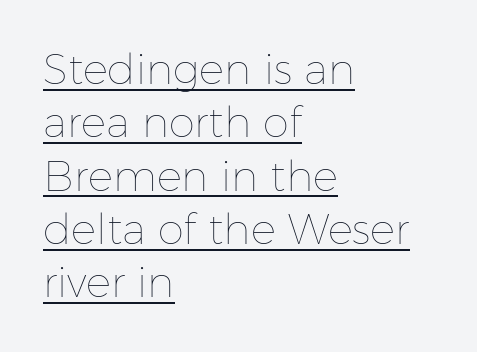
{"italic": "no", "bold": "no", "weight": "thin", "width": "normal", "stroke_contrast": "low", "x_height": "medium", "monospaced": "no", "underline": "yes", "align": "left", "line_spacing": "normal", "line_spacing_ratio": 1.27, "letter_spacing": "normal", "letter_spacing_em": 0.0, "glyph_px": 42}
